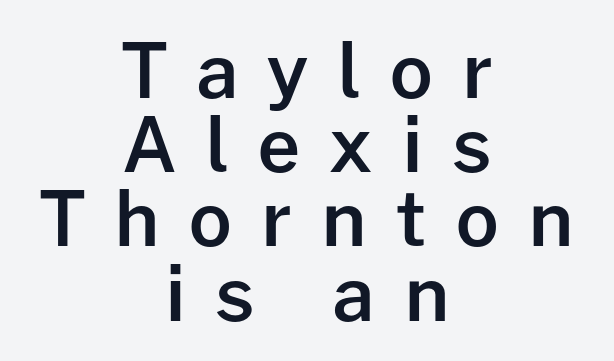
{"serif": "no", "italic": "no", "bold": "semi", "weight": "semibold", "width": "normal", "stroke_contrast": "low", "x_height": "medium", "monospaced": "no", "underline": "no", "align": "center", "line_spacing": "tight", "line_spacing_ratio": 0.99, "letter_spacing": "wide", "letter_spacing_em": 0.39, "glyph_px": 75}
